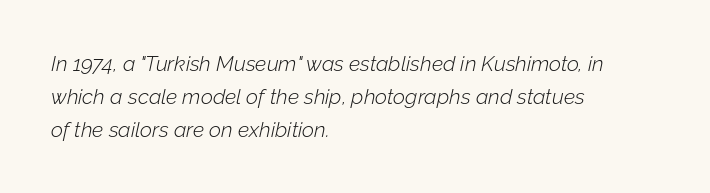
The image shows 21 px text type, italic (leaning right); set left-aligned, normal line spacing (1.56x), normal letter spacing, not underlined.
